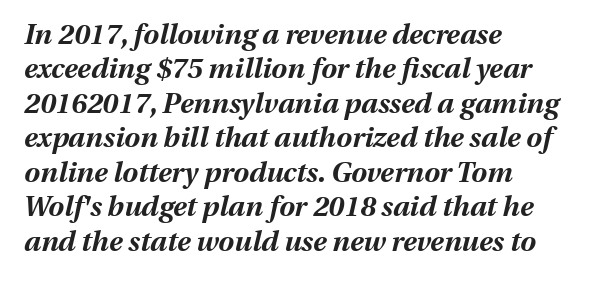
The baseline area is clear. If you drew a ruler down the left edge, every line would touch it. Italic? Definitely — the glyphs are oblique. The strokes are fattened all the way to bold. Observe the ordinary spacing: letters are neighbours, not strangers.
